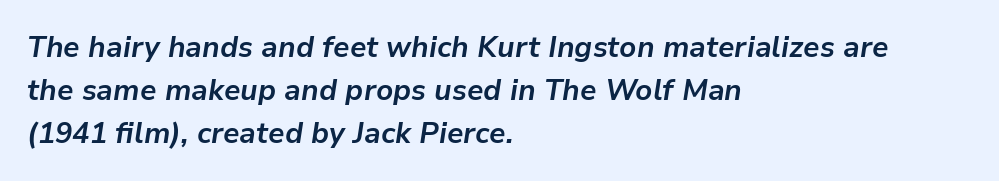
{"italic": "yes", "lean": "right", "slant_degrees": 9, "bold": "yes", "weight": "bold", "width": "normal", "stroke_contrast": "low", "x_height": "medium", "monospaced": "no", "underline": "no", "align": "left", "line_spacing": "normal", "line_spacing_ratio": 1.48, "letter_spacing": "normal", "letter_spacing_em": 0.0, "glyph_px": 29}
